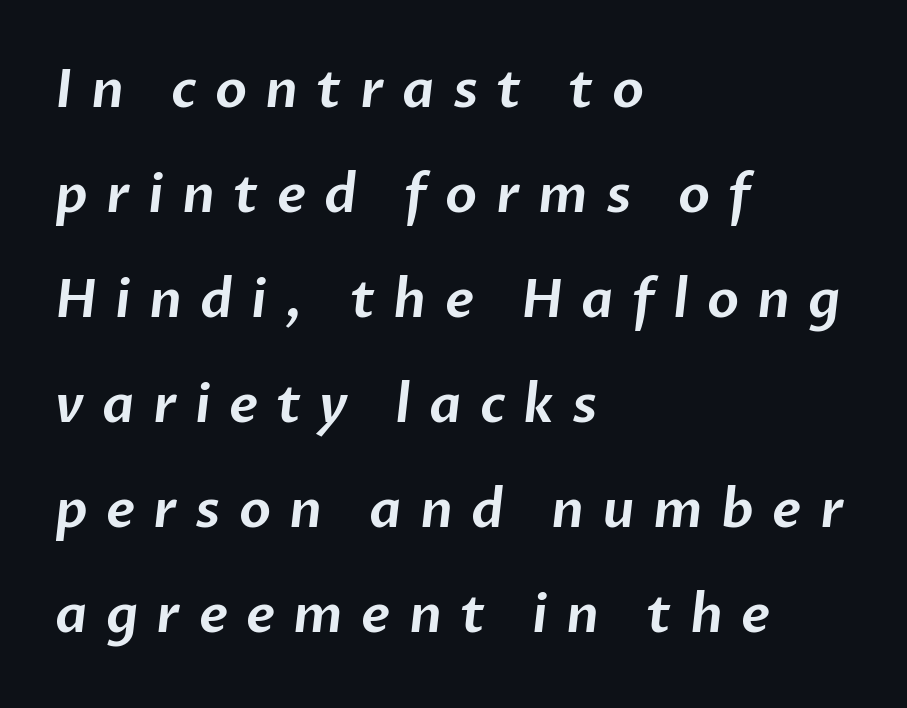
Beneath every word, the page is bare. Characters follow at a spacing far wider than the type designer built in. The line-height multiplier appears high, well above default. You could not count columns in this text — the font is proportionally spaced. The rendering shows plain stroke endings on the letterforms — a sans-serif design. The ragged edge is on the right, which tells us the setting is flush left.
